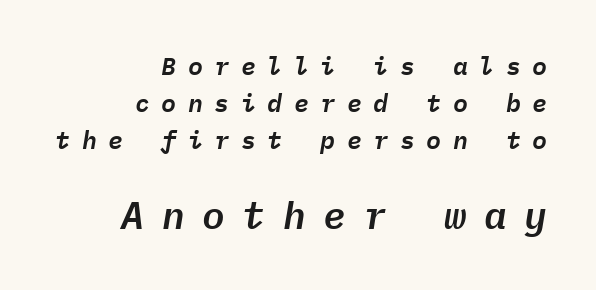
{"italic": "yes", "lean": "right", "slant_degrees": 9, "width": "normal", "stroke_contrast": "low", "x_height": "medium", "monospaced": "yes", "underline": "no", "align": "right", "line_spacing": "normal", "line_spacing_ratio": 1.48, "letter_spacing": "wide", "letter_spacing_em": 0.46, "larger_block": "second", "size_ratio": 1.52, "glyph_px": 38}
